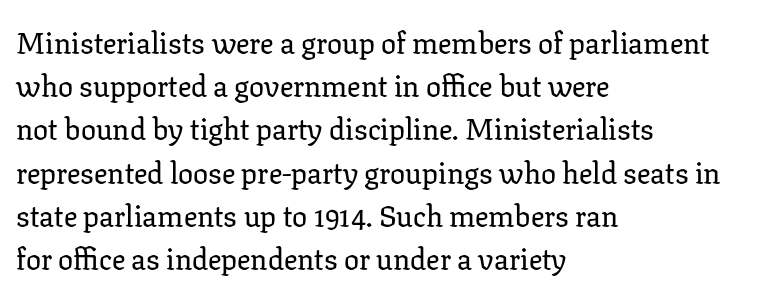
Each letter keeps its own natural width here, so spacing adapts to shape. The string is rendered with underlining switched off. Caption: standard tracking, unaltered. The font's upright variant was chosen for this text.
